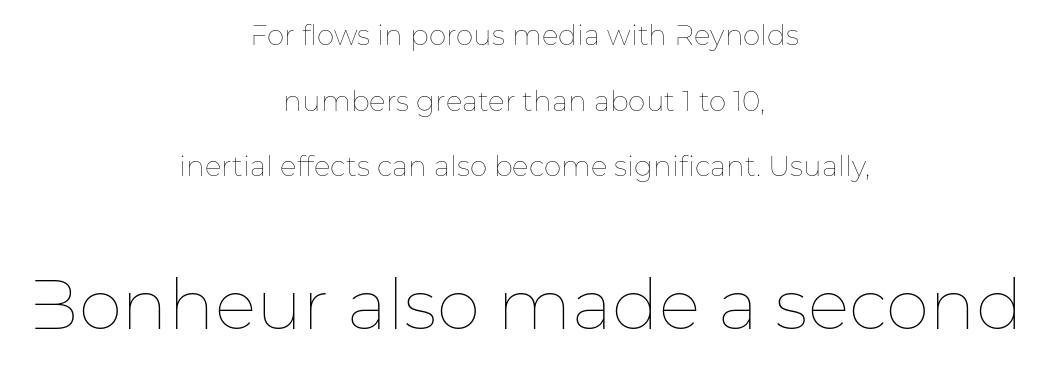
The image shows 70 px thin type, upright; set centered, loose line spacing (2.34x), normal letter spacing, not underlined; the second (bottom) block is 2.5x larger; low stroke contrast and a medium x-height.
